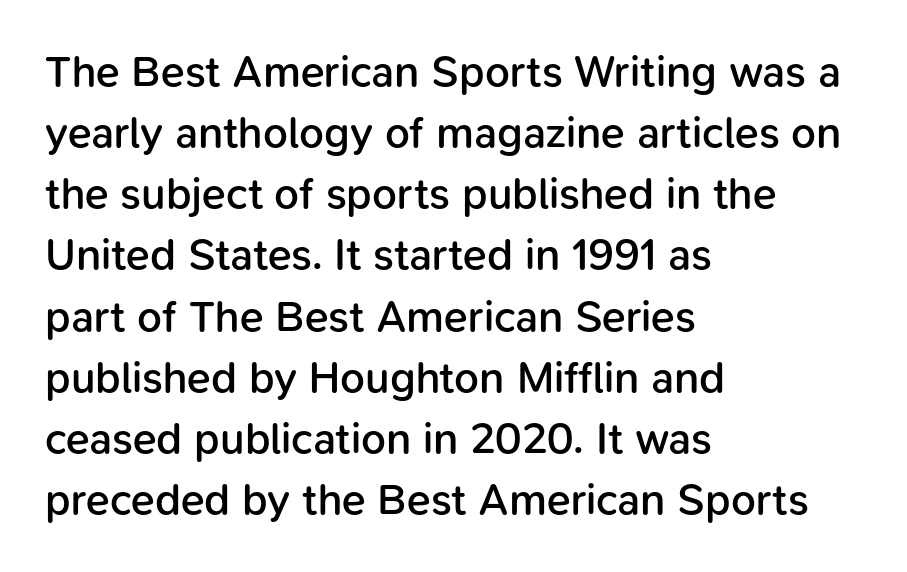
Q: Is the text bold? A: Semi-bold.
Q: Is the text italic (slanted)? A: No, it is upright.
Q: Is the typeface a serif or a sans-serif typeface? A: Sans-serif.
Q: Is the text underlined? A: No.
Q: How is the paragraph aligned? A: Left-aligned.
Q: Is the spacing between letters normal or unusually wide? A: Normal.
Q: Is the spacing between lines tight, normal or loose? A: Normal.
Q: Width (condensed, normal, or wide)? A: Normal.
Q: Stroke contrast? A: Low.
Q: x-height? A: Medium.
Q: Monospaced? A: No.
